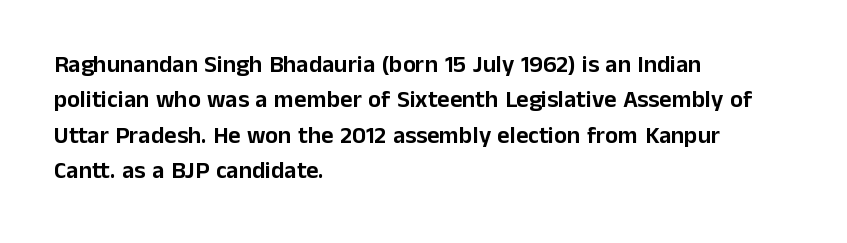
{"italic": "no", "underline": "no", "align": "left", "line_spacing": "normal", "line_spacing_ratio": 1.47, "letter_spacing": "normal", "letter_spacing_em": 0.0, "glyph_px": 24}
